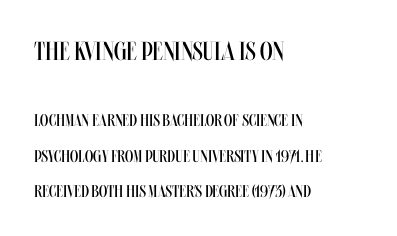
The image shows 26 px text type, upright; set left-aligned, loose line spacing (2.09x), normal letter spacing, not underlined; the first (top) block is 1.53x larger.
